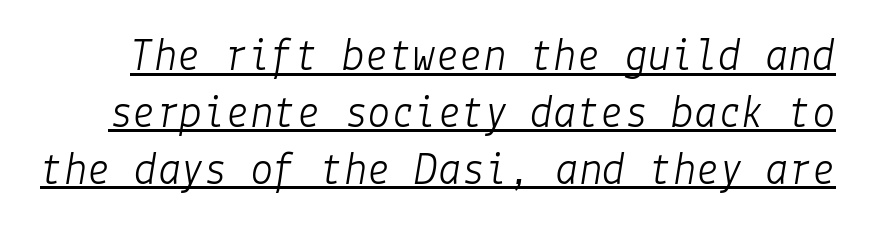
Q: Is the text bold? A: No.
Q: Is the text italic (slanted)? A: Yes, it leans right by about 9 degrees.
Q: Is the text underlined? A: Yes.
Q: Is the spacing between letters normal or unusually wide? A: Normal.
Q: Width (condensed, normal, or wide)? A: Normal.
Q: Stroke contrast? A: Low.
Q: x-height? A: Medium.
